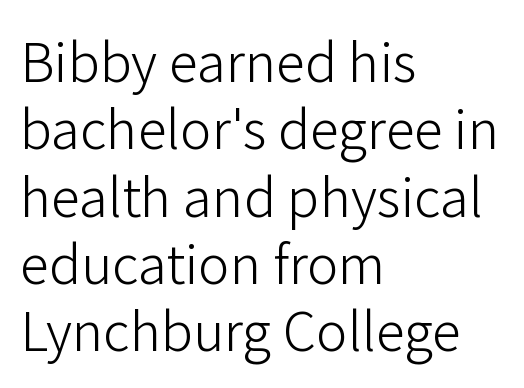
Q: Is the text bold? A: No.
Q: Is the text italic (slanted)? A: No, it is upright.
Q: Is the typeface a serif or a sans-serif typeface? A: Sans-serif.
Q: Is the text underlined? A: No.
Q: How is the paragraph aligned? A: Left-aligned.
Q: Is the spacing between letters normal or unusually wide? A: Normal.
Q: Is the spacing between lines tight, normal or loose? A: Normal.
Q: Width (condensed, normal, or wide)? A: Normal.
Q: Stroke contrast? A: Low.
Q: x-height? A: Medium.
Q: Monospaced? A: No.
